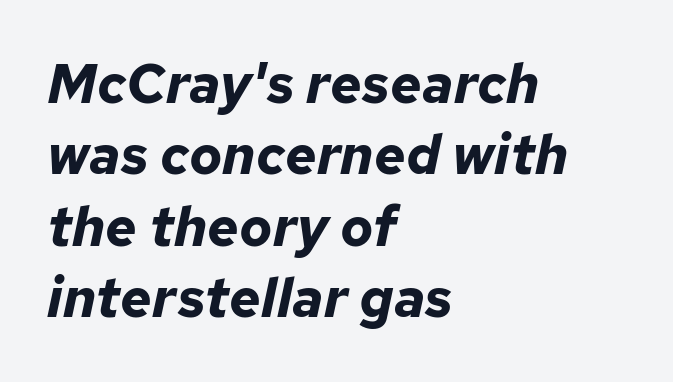
{"italic": "yes", "lean": "right", "slant_degrees": 12, "bold": "yes", "weight": "bold", "width": "normal", "stroke_contrast": "low", "x_height": "medium", "monospaced": "no", "underline": "no", "align": "left", "line_spacing": "normal", "line_spacing_ratio": 1.3, "letter_spacing": "normal", "letter_spacing_em": 0.0, "glyph_px": 55}
